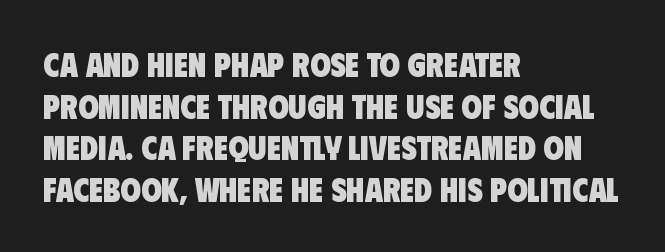
Q: Is the text bold? A: Yes.
Q: Is the typeface a serif or a sans-serif typeface? A: Sans-serif.
Q: Is the text underlined? A: No.
Q: How is the paragraph aligned? A: Left-aligned.
Q: Is the spacing between letters normal or unusually wide? A: Normal.
Q: Is the spacing between lines tight, normal or loose? A: Normal.
Q: Width (condensed, normal, or wide)? A: Condensed.
Q: Stroke contrast? A: Low.
Q: x-height? A: Large.
Q: Monospaced? A: No.
